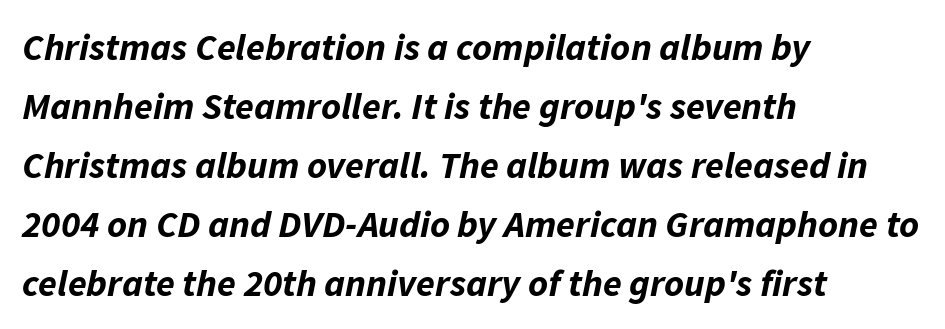
The image shows 38 px bold type, italic (leaning right); set left-aligned, normal line spacing (1.55x), normal letter spacing, not underlined; low stroke contrast and a medium x-height.
